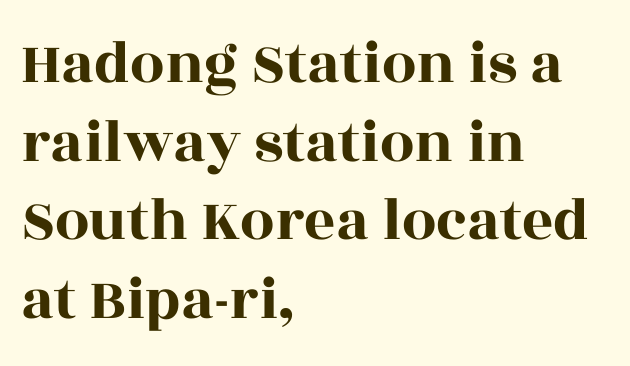
Every character sits straight up, as roman type does. This rendering employs a face with finishing strokes, i.e., a serif. Quick note: underline off. These lines keep a tight, regular rhythm from letter to letter. The typesetter chose a ragged-right arrangement here. Quick note: interline space is typical.
